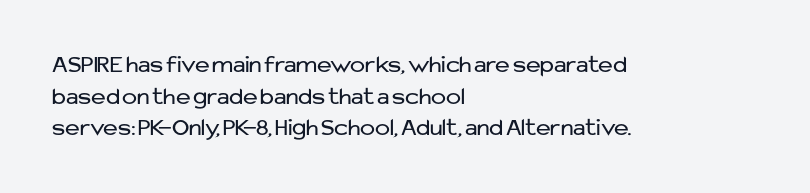
The characters are drawn with everyday or finer stroke widths. The string is rendered with underlining switched off. Leading matches the norm, producing a regular column. This sample uses plain, unmodified letter spacing.
